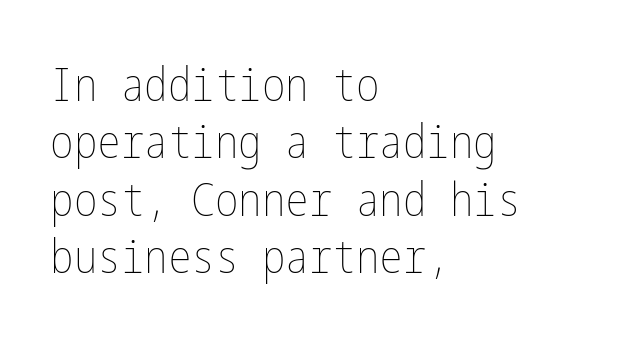
Q: Is the text bold? A: No.
Q: Is the text italic (slanted)? A: No, it is upright.
Q: Is the text underlined? A: No.
Q: How is the paragraph aligned? A: Left-aligned.
Q: Is the spacing between letters normal or unusually wide? A: Normal.
Q: Width (condensed, normal, or wide)? A: Condensed.
Q: Stroke contrast? A: Low.
Q: x-height? A: Medium.
